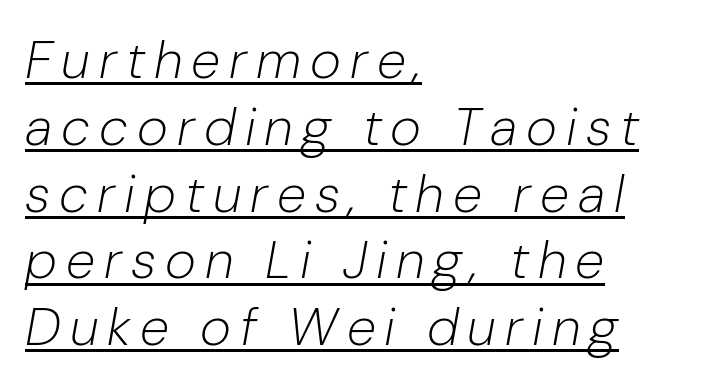
The image shows 53 px light type, italic (leaning right); set left-aligned, normal line spacing (1.26x), underlined; low stroke contrast and a medium x-height.
